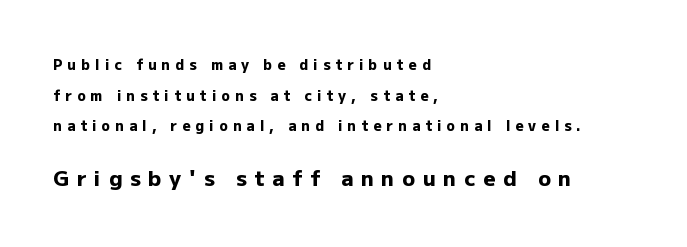
Two sizes are in play, and the larger belongs to the second block. Vertical strokes here are truly vertical. Each glyph is drawn with heavy, bold strokes. Short and long lines alike share a common starting point at left. The vertical gap from one line to the next is large. This sample uses expanded letter spacing, leaving extra air between glyphs.
